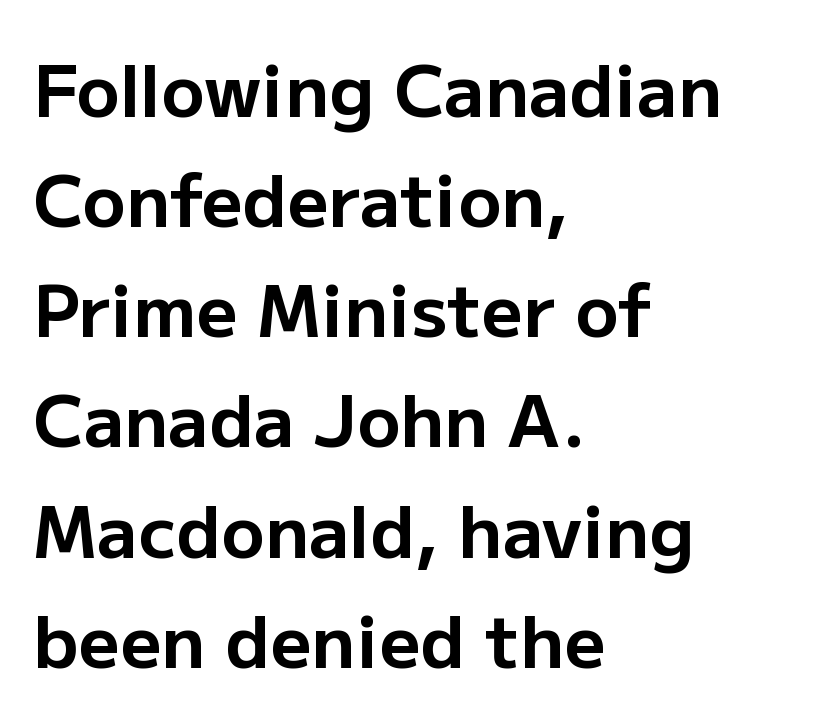
{"serif": "no", "italic": "no", "bold": "yes", "weight": "bold", "width": "normal", "stroke_contrast": "low", "x_height": "medium", "monospaced": "no", "underline": "no", "align": "left", "line_spacing": "normal", "line_spacing_ratio": 1.53, "letter_spacing": "normal", "letter_spacing_em": 0.0, "glyph_px": 72}
